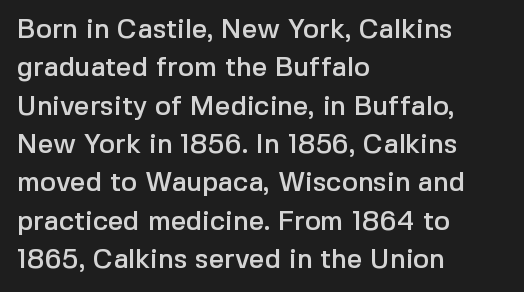
Q: Is the text italic (slanted)? A: No, it is upright.
Q: Is the text underlined? A: No.
Q: How is the paragraph aligned? A: Left-aligned.
Q: Is the spacing between letters normal or unusually wide? A: Normal.
Q: Is the spacing between lines tight, normal or loose? A: Normal.
